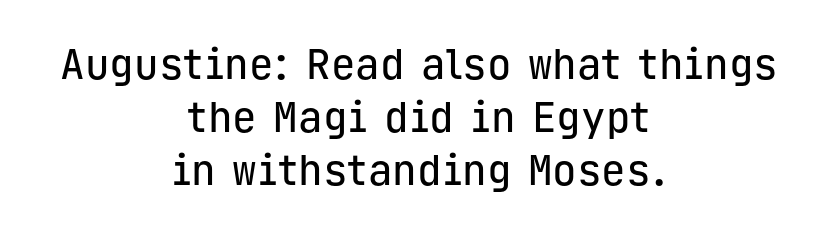
Q: Is the text italic (slanted)? A: No, it is upright.
Q: Is the typeface a serif or a sans-serif typeface? A: Sans-serif.
Q: Is the text underlined? A: No.
Q: How is the paragraph aligned? A: Centered.
Q: Is the spacing between letters normal or unusually wide? A: Normal.
Q: Is the spacing between lines tight, normal or loose? A: Normal.
Q: Width (condensed, normal, or wide)? A: Normal.
Q: Stroke contrast? A: Low.
Q: x-height? A: Medium.
Q: Monospaced? A: Yes.
